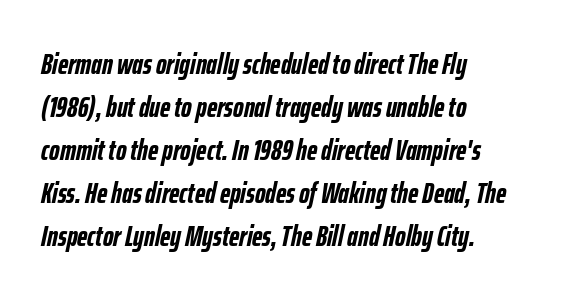
Q: Is the text bold? A: Yes.
Q: Is the text italic (slanted)? A: Yes, it leans right by about 12 degrees.
Q: Is the text underlined? A: No.
Q: How is the paragraph aligned? A: Left-aligned.
Q: Is the spacing between letters normal or unusually wide? A: Normal.
Q: Is the spacing between lines tight, normal or loose? A: Normal.
Q: Width (condensed, normal, or wide)? A: Condensed.
Q: Stroke contrast? A: Low.
Q: x-height? A: Medium.
Q: Monospaced? A: No.
